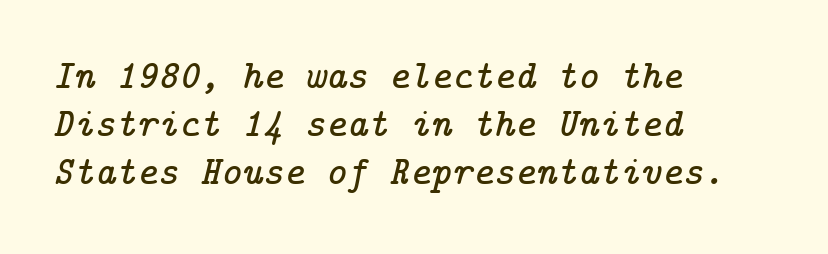
The image shows 40 px serif type, italic (leaning right); set left-aligned, line spacing 1.2x, normal letter spacing, not underlined; low stroke contrast and a medium x-height.
